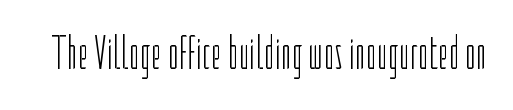
Q: Is the text bold? A: No.
Q: Is the text italic (slanted)? A: No, it is upright.
Q: Is the typeface a serif or a sans-serif typeface? A: Sans-serif.
Q: Is the text underlined? A: No.
Q: Is the spacing between letters normal or unusually wide? A: Normal.
Q: Width (condensed, normal, or wide)? A: Condensed.
Q: Stroke contrast? A: Low.
Q: x-height? A: Medium.
Q: Monospaced? A: No.
